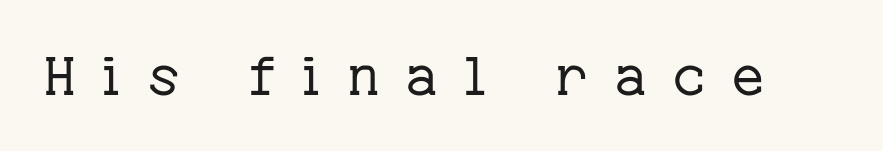
Q: Is the text bold? A: No.
Q: Is the text italic (slanted)? A: No, it is upright.
Q: Is the typeface a serif or a sans-serif typeface? A: Serif.
Q: Is the text underlined? A: No.
Q: Is the spacing between letters normal or unusually wide? A: Unusually wide.
Q: Width (condensed, normal, or wide)? A: Normal.
Q: Stroke contrast? A: Low.
Q: x-height? A: Medium.
Q: Monospaced? A: No.
